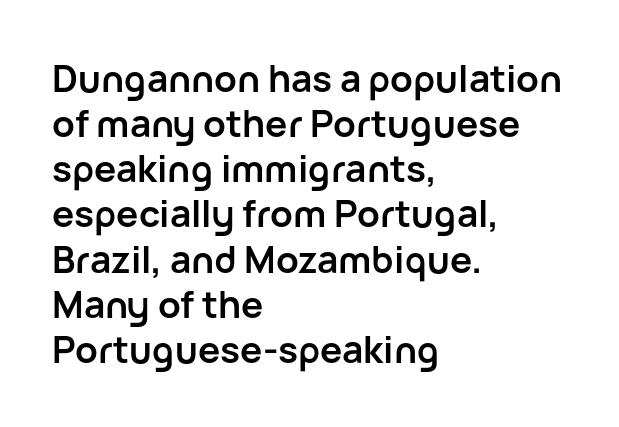
The image shows 37 px semibold sans-serif type, upright; set left-aligned, line spacing 1.22x, normal letter spacing, not underlined; low stroke contrast and a medium x-height.
